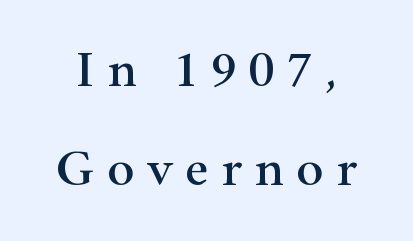
{"serif": "yes", "italic": "no", "width": "wide", "stroke_contrast": "high", "x_height": "small", "monospaced": "no", "underline": "no", "line_spacing": "loose", "line_spacing_ratio": 1.94, "letter_spacing": "wide", "letter_spacing_em": 0.24, "glyph_px": 51}
